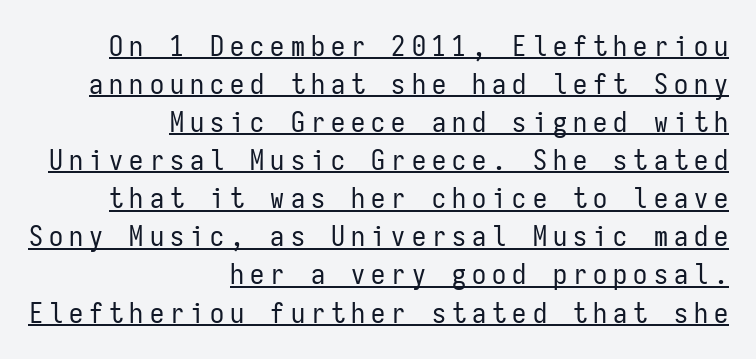
{"serif": "no", "italic": "no", "bold": "no", "weight": "regular", "width": "condensed", "stroke_contrast": "low", "x_height": "medium", "monospaced": "yes", "underline": "yes", "align": "right", "line_spacing": "normal", "line_spacing_ratio": 1.36, "letter_spacing": "wide", "letter_spacing_em": 0.22, "glyph_px": 28}
